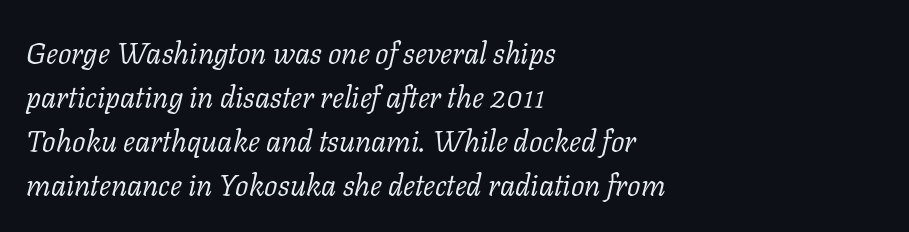
Q: Is the text bold? A: No.
Q: Is the text italic (slanted)? A: Yes, it leans right by about 11 degrees.
Q: Is the typeface a serif or a sans-serif typeface? A: Serif.
Q: Is the text underlined? A: No.
Q: How is the paragraph aligned? A: Left-aligned.
Q: Is the spacing between letters normal or unusually wide? A: Normal.
Q: Is the spacing between lines tight, normal or loose? A: Normal.
Q: Width (condensed, normal, or wide)? A: Normal.
Q: Stroke contrast? A: Low.
Q: x-height? A: Medium.
Q: Monospaced? A: No.
